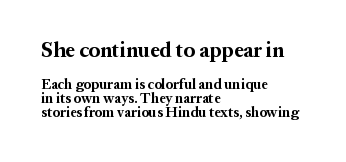
Q: Is the text bold? A: Yes.
Q: Is the text italic (slanted)? A: No, it is upright.
Q: Is the text underlined? A: No.
Q: How is the paragraph aligned? A: Left-aligned.
Q: Is the spacing between letters normal or unusually wide? A: Normal.
Q: Is the spacing between lines tight, normal or loose? A: Tight.
Q: Which block of text is set in a larger size, the first (top) or the second (bottom)? A: The first (top) one.
